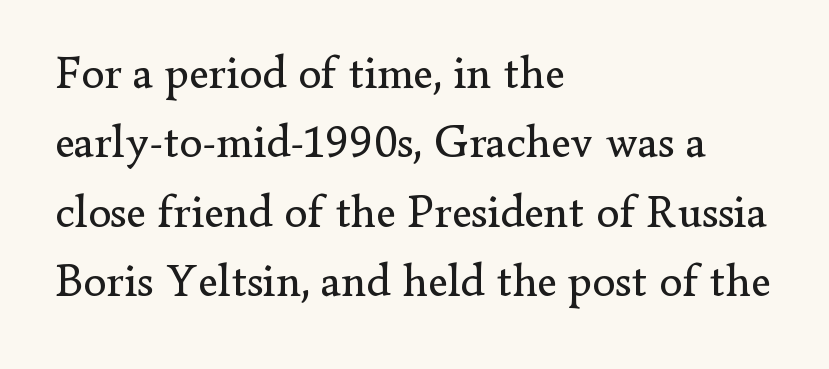
The image shows 46 px regular-weight serif type, upright; set left-aligned, normal line spacing (1.51x), normal letter spacing, not underlined; low stroke contrast and a small x-height.
